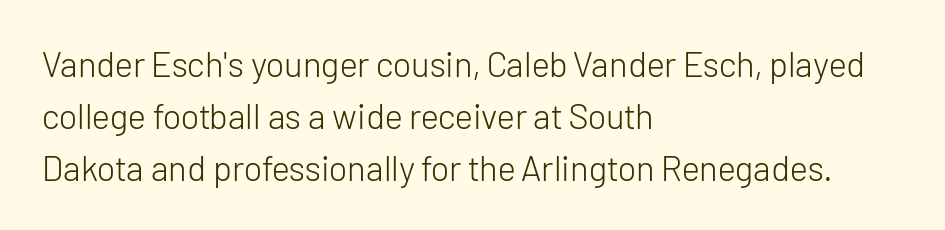
{"serif": "no", "italic": "no", "bold": "no", "weight": "light", "width": "normal", "stroke_contrast": "low", "x_height": "medium", "monospaced": "no", "underline": "no", "align": "left", "line_spacing": "normal", "line_spacing_ratio": 1.48, "letter_spacing": "normal", "letter_spacing_em": 0.0, "glyph_px": 35}
